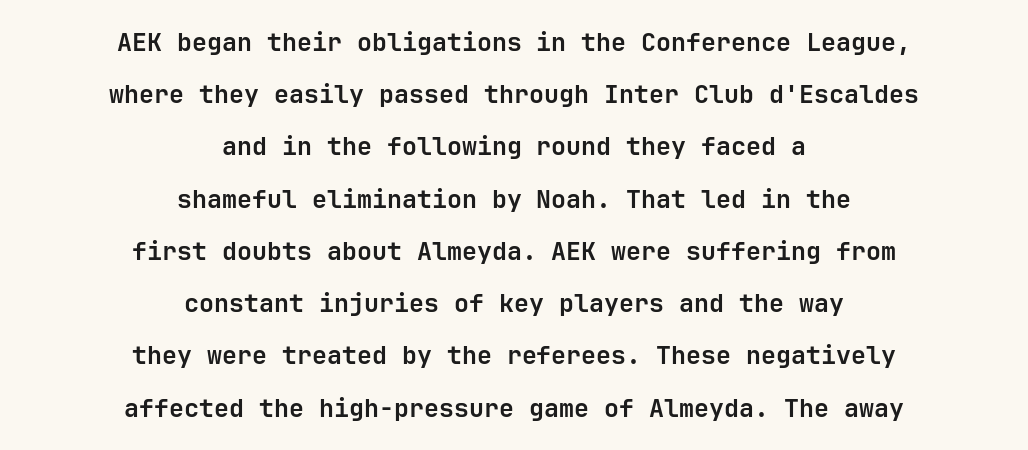
{"italic": "no", "bold": "yes", "underline": "no", "align": "center", "line_spacing": "loose", "line_spacing_ratio": 2.09, "letter_spacing": "normal", "letter_spacing_em": 0.0, "glyph_px": 25}
